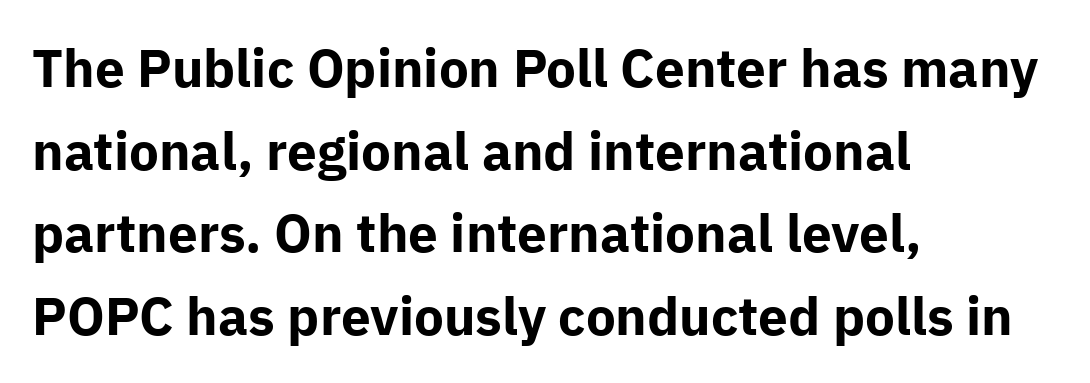
Q: Is the text bold? A: Yes.
Q: Is the text italic (slanted)? A: No, it is upright.
Q: Is the typeface a serif or a sans-serif typeface? A: Sans-serif.
Q: Is the text underlined? A: No.
Q: How is the paragraph aligned? A: Left-aligned.
Q: Is the spacing between letters normal or unusually wide? A: Normal.
Q: Is the spacing between lines tight, normal or loose? A: Normal.
Q: Width (condensed, normal, or wide)? A: Normal.
Q: Stroke contrast? A: Low.
Q: x-height? A: Medium.
Q: Monospaced? A: No.
